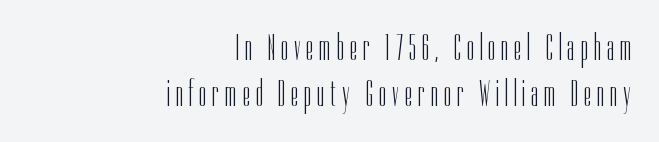
Q: Is the text bold? A: No.
Q: Is the text italic (slanted)? A: No, it is upright.
Q: Is the typeface a serif or a sans-serif typeface? A: Sans-serif.
Q: Is the text underlined? A: No.
Q: How is the paragraph aligned? A: Right-aligned.
Q: Width (condensed, normal, or wide)? A: Condensed.
Q: Stroke contrast? A: Low.
Q: x-height? A: Medium.
Q: Monospaced? A: No.
